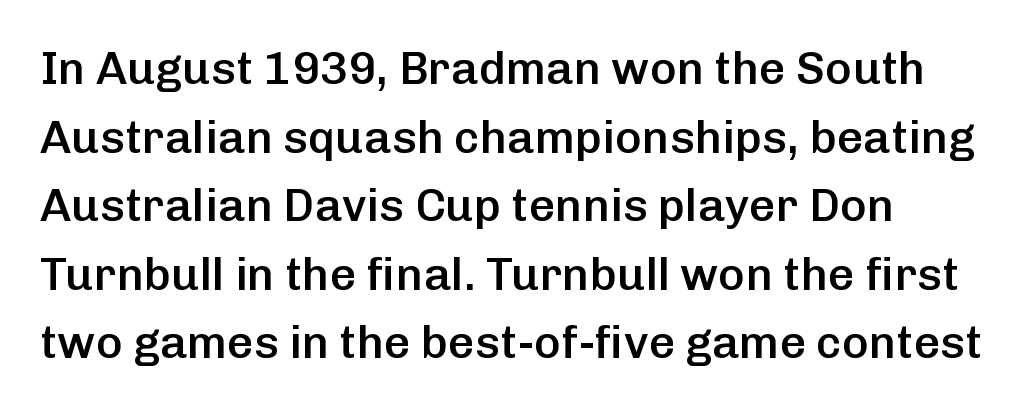
Q: Is the text bold? A: Semi-bold.
Q: Is the text italic (slanted)? A: No, it is upright.
Q: Is the typeface a serif or a sans-serif typeface? A: Sans-serif.
Q: Is the text underlined? A: No.
Q: Is the spacing between letters normal or unusually wide? A: Normal.
Q: Is the spacing between lines tight, normal or loose? A: Normal.
Q: Width (condensed, normal, or wide)? A: Normal.
Q: Stroke contrast? A: Low.
Q: x-height? A: Medium.
Q: Monospaced? A: No.
